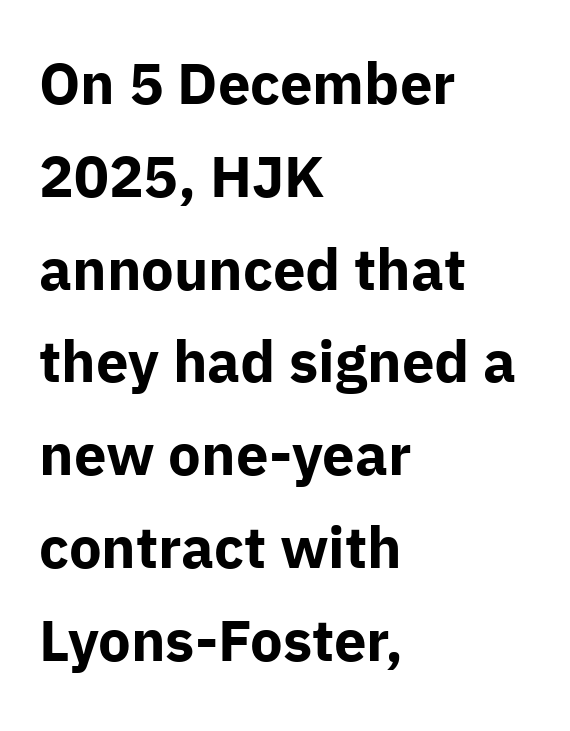
{"serif": "no", "italic": "no", "bold": "yes", "weight": "bold", "width": "normal", "stroke_contrast": "low", "x_height": "medium", "monospaced": "no", "underline": "no", "align": "left", "line_spacing": "normal", "line_spacing_ratio": 1.6, "letter_spacing": "normal", "letter_spacing_em": 0.0, "glyph_px": 58}
